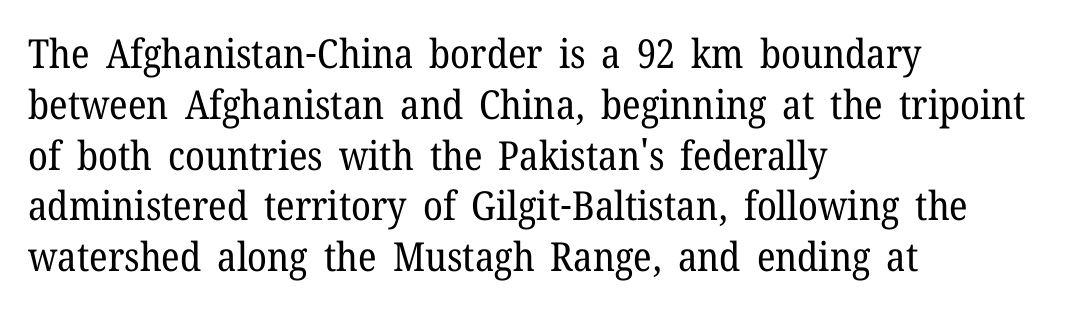
Q: Is the text bold? A: No.
Q: Is the text italic (slanted)? A: No, it is upright.
Q: Is the typeface a serif or a sans-serif typeface? A: Serif.
Q: Is the text underlined? A: No.
Q: How is the paragraph aligned? A: Left-aligned.
Q: Is the spacing between letters normal or unusually wide? A: Normal.
Q: Is the spacing between lines tight, normal or loose? A: Normal.
Q: Width (condensed, normal, or wide)? A: Normal.
Q: Stroke contrast? A: Low.
Q: x-height? A: Medium.
Q: Monospaced? A: No.
